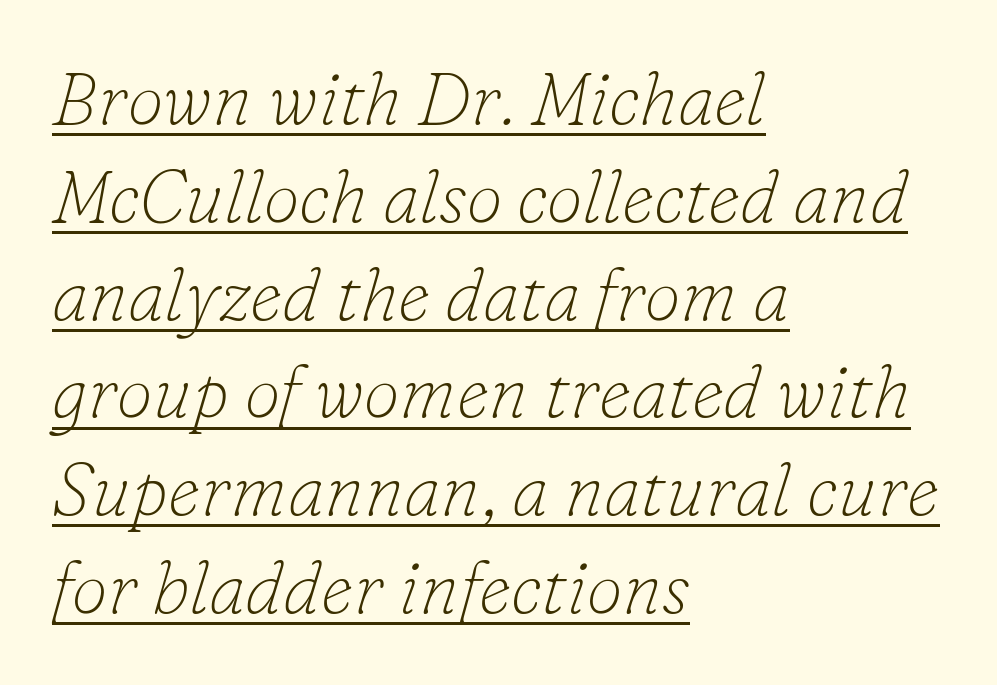
{"serif": "yes", "italic": "yes", "lean": "right", "slant_degrees": 16, "bold": "no", "weight": "thin", "width": "normal", "stroke_contrast": "low", "x_height": "small", "monospaced": "no", "underline": "yes", "align": "left", "line_spacing": "normal", "line_spacing_ratio": 1.34, "letter_spacing": "normal", "letter_spacing_em": 0.0, "glyph_px": 73}
